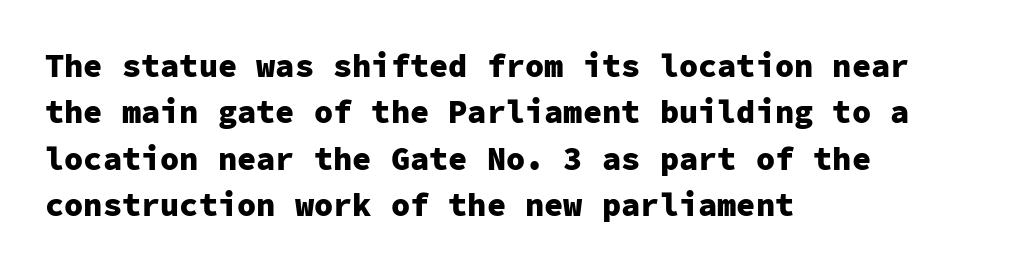
The image shows 32 px heavy sans-serif type, upright, monospaced; set left-aligned, normal line spacing (1.45x), normal letter spacing, not underlined; low stroke contrast and a medium x-height.
